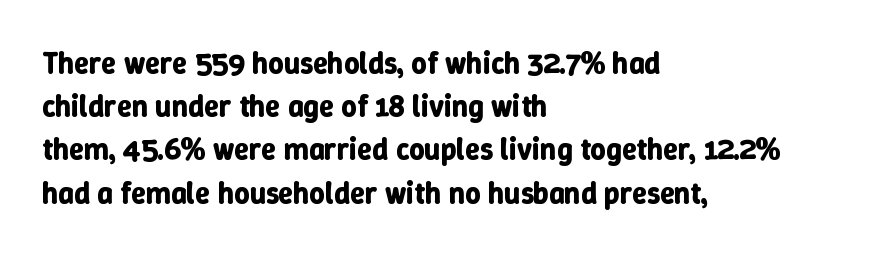
Q: Is the text bold? A: Yes.
Q: Is the text italic (slanted)? A: No, it is upright.
Q: Is the text underlined? A: No.
Q: How is the paragraph aligned? A: Left-aligned.
Q: Is the spacing between letters normal or unusually wide? A: Normal.
Q: Is the spacing between lines tight, normal or loose? A: Normal.
Q: Width (condensed, normal, or wide)? A: Normal.
Q: Stroke contrast? A: Low.
Q: x-height? A: Medium.
Q: Monospaced? A: No.
